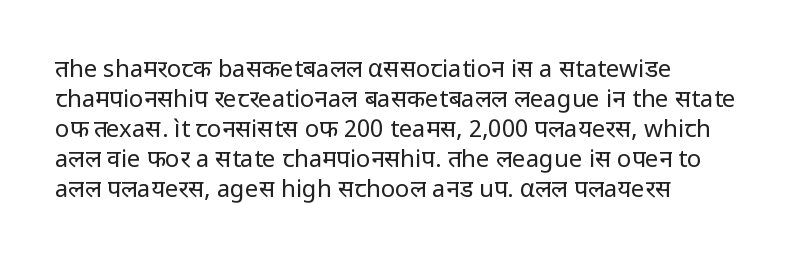
Honestly, there is no underline to notice here at all. The font's upright variant was chosen for this text. Horizontally, the lines are justified to the leading edge only. Bold? No — there's no thickening of the strokes.
